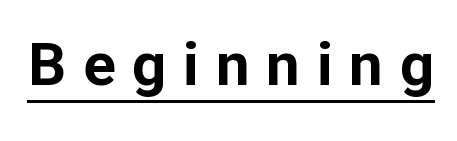
{"serif": "no", "italic": "no", "bold": "yes", "weight": "bold", "width": "normal", "stroke_contrast": "low", "x_height": "medium", "monospaced": "no", "underline": "yes", "letter_spacing": "wide", "letter_spacing_em": 0.28, "glyph_px": 60}
